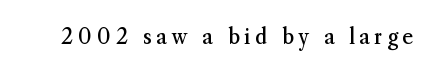
Q: Is the text bold? A: No.
Q: Is the text italic (slanted)? A: No, it is upright.
Q: Is the text underlined? A: No.
Q: Is the spacing between letters normal or unusually wide? A: Unusually wide.
